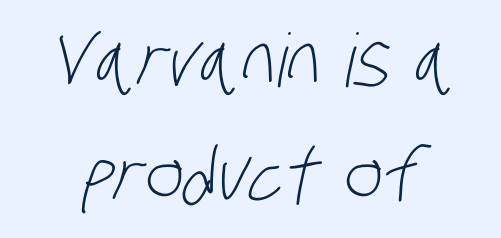
The image shows 74 px light, condensed sans-serif type; set normal line spacing (1.55x), normal letter spacing, not underlined; low stroke contrast and a large x-height.
